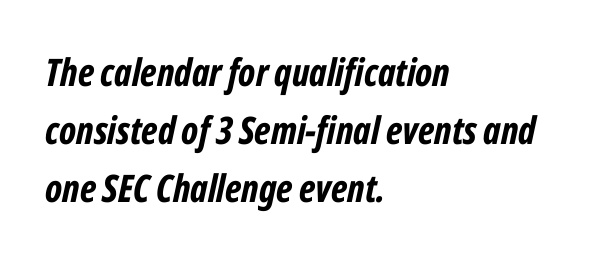
{"italic": "yes", "lean": "right", "slant_degrees": 12, "bold": "yes", "weight": "bold", "width": "condensed", "stroke_contrast": "low", "x_height": "medium", "monospaced": "no", "underline": "no", "align": "left", "line_spacing": "normal", "line_spacing_ratio": 1.52, "letter_spacing": "normal", "letter_spacing_em": 0.0, "glyph_px": 38}
